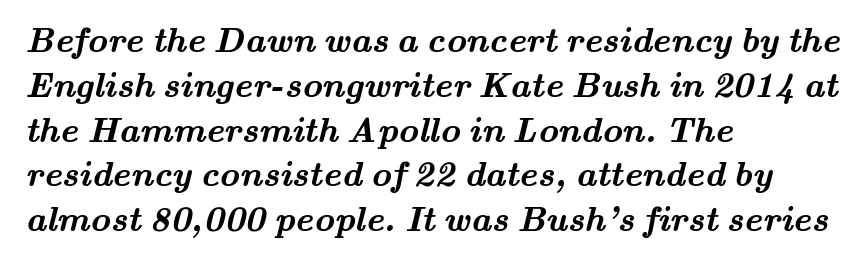
Do the characters align in a grid? No, the font is proportional. The rendering shows small feet on the letterforms — a serif design. Decoration check: the copy has no underline. Words appear dense and cohesive because spacing is normal.
